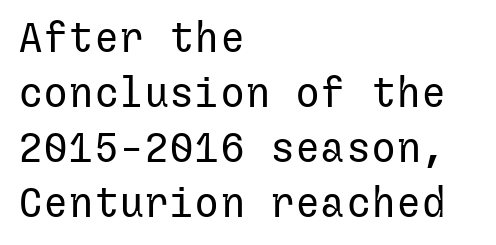
{"serif": "no", "italic": "no", "bold": "no", "weight": "regular", "width": "normal", "stroke_contrast": "low", "x_height": "medium", "underline": "no", "align": "left", "line_spacing": "normal", "line_spacing_ratio": 1.31, "letter_spacing": "normal", "letter_spacing_em": 0.0, "glyph_px": 42}
